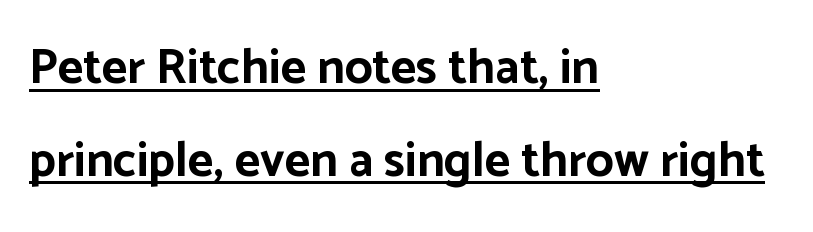
{"serif": "no", "italic": "no", "bold": "yes", "weight": "bold", "width": "normal", "stroke_contrast": "low", "x_height": "medium", "monospaced": "no", "underline": "yes", "align": "left", "line_spacing_ratio": 1.89, "letter_spacing": "normal", "letter_spacing_em": 0.0, "glyph_px": 49}
